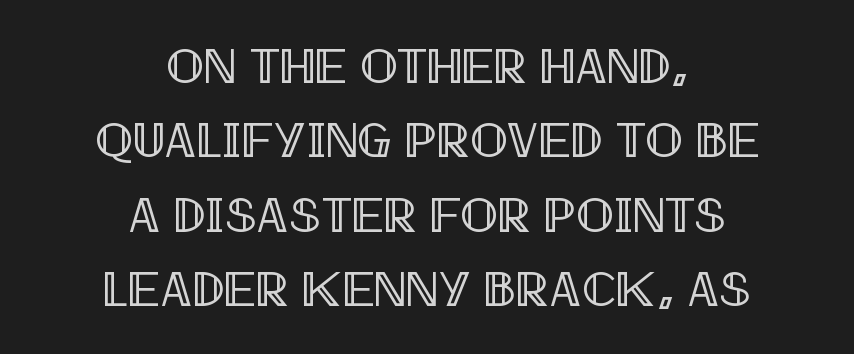
Q: Is the text italic (slanted)? A: No, it is upright.
Q: Is the text underlined? A: No.
Q: How is the paragraph aligned? A: Centered.
Q: Is the spacing between letters normal or unusually wide? A: Normal.
Q: Is the spacing between lines tight, normal or loose? A: Normal.
Q: Width (condensed, normal, or wide)? A: Condensed.
Q: x-height? A: Large.
Q: Monospaced? A: No.
